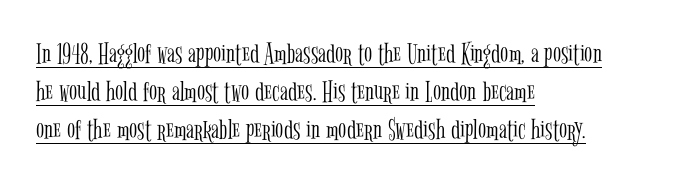
{"serif": "yes", "italic": "no", "bold": "no", "weight": "light", "width": "condensed", "stroke_contrast": "low", "x_height": "medium", "monospaced": "no", "underline": "yes", "align": "left", "line_spacing": "normal", "line_spacing_ratio": 1.26, "letter_spacing": "normal", "letter_spacing_em": 0.0, "glyph_px": 30}
